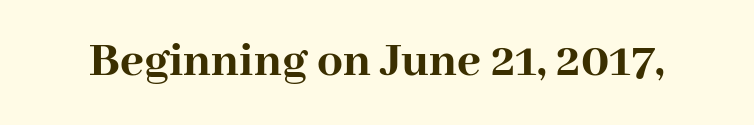
You could not count columns in this text — the font is proportionally spaced. The space directly below the letters is spotless. This rendering employs a face with finishing strokes, i.e., a serif. The rendering uses a bold face; every stroke is thick and dark. Unlike italic type, these characters show no tilt at all. A typesetter would call this zero additional tracking.
